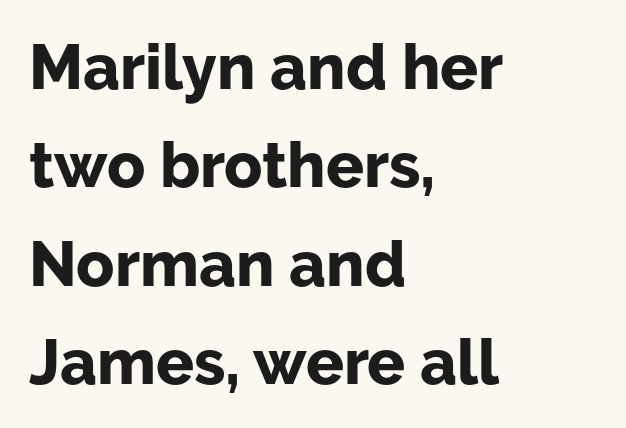
Q: Is the text bold? A: Yes.
Q: Is the text italic (slanted)? A: No, it is upright.
Q: Is the typeface a serif or a sans-serif typeface? A: Sans-serif.
Q: Is the text underlined? A: No.
Q: How is the paragraph aligned? A: Left-aligned.
Q: Is the spacing between letters normal or unusually wide? A: Normal.
Q: Is the spacing between lines tight, normal or loose? A: Normal.
Q: Width (condensed, normal, or wide)? A: Normal.
Q: Stroke contrast? A: Low.
Q: x-height? A: Medium.
Q: Monospaced? A: No.
